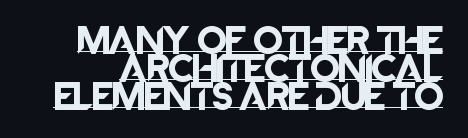
Q: Is the text italic (slanted)? A: No, it is upright.
Q: Is the typeface a serif or a sans-serif typeface? A: Sans-serif.
Q: Is the text underlined? A: Yes.
Q: Is the spacing between letters normal or unusually wide? A: Normal.
Q: Is the spacing between lines tight, normal or loose? A: Tight.
Q: Width (condensed, normal, or wide)? A: Normal.
Q: Stroke contrast? A: Low.
Q: x-height? A: Large.
Q: Monospaced? A: No.
